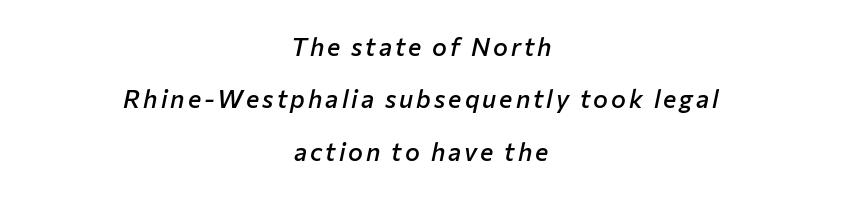
The image shows 25 px text type, italic (leaning right); set centered, loose line spacing (2.1x), not underlined.
